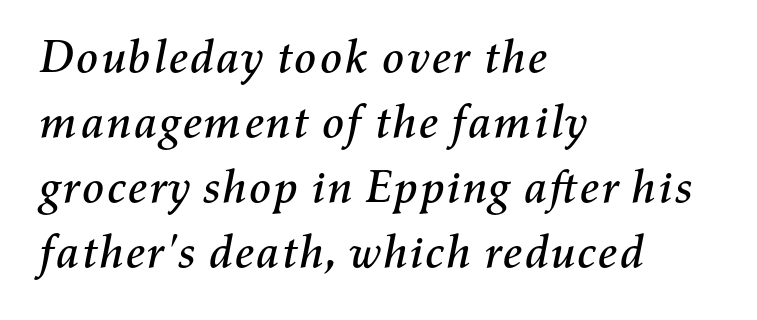
{"italic": "yes", "lean": "right", "slant_degrees": 11, "width": "normal", "stroke_contrast": "medium", "x_height": "medium", "monospaced": "no", "underline": "no", "align": "left", "line_spacing": "normal", "line_spacing_ratio": 1.41, "letter_spacing": "normal", "letter_spacing_em": 0.0, "glyph_px": 46}
